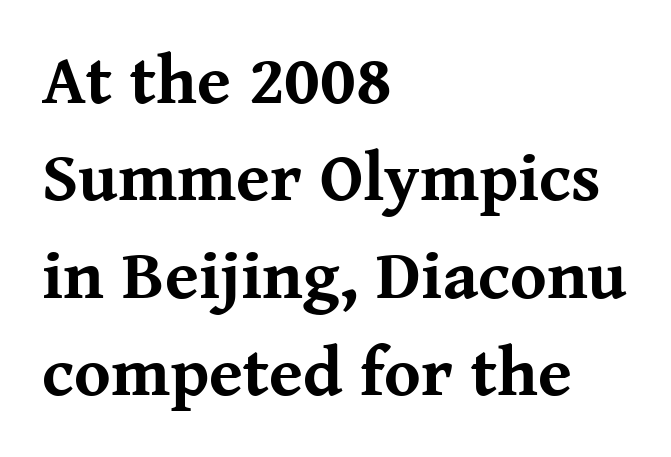
Character widths vary here, with narrow letters taking less room than wide ones. Posture: upright roman. The foot of each line stays bare and open. The rows are spaced the way most documents space them. Line beginnings align vertically; line endings do not.
